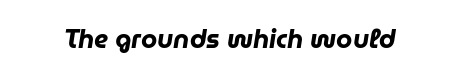
{"italic": "yes", "lean": "right", "slant_degrees": 9, "bold": "yes", "underline": "no", "letter_spacing": "normal", "letter_spacing_em": 0.0, "glyph_px": 26}
